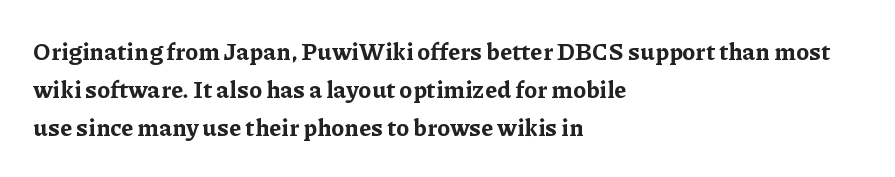
The image shows 24 px bold type, upright; set left-aligned, normal line spacing (1.58x), normal letter spacing, not underlined.
